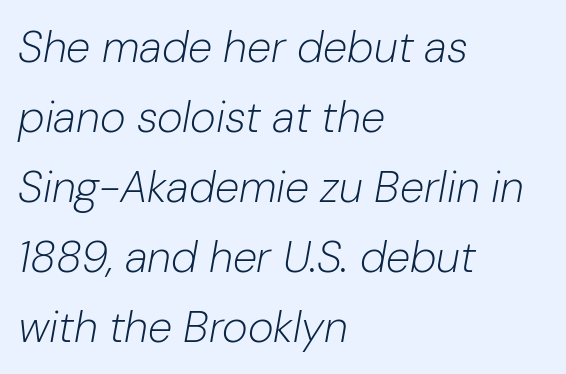
{"italic": "yes", "lean": "right", "slant_degrees": 10, "bold": "no", "weight": "light", "width": "normal", "stroke_contrast": "low", "x_height": "medium", "monospaced": "no", "underline": "no", "align": "left", "line_spacing": "normal", "line_spacing_ratio": 1.59, "letter_spacing": "normal", "letter_spacing_em": 0.0, "glyph_px": 44}
